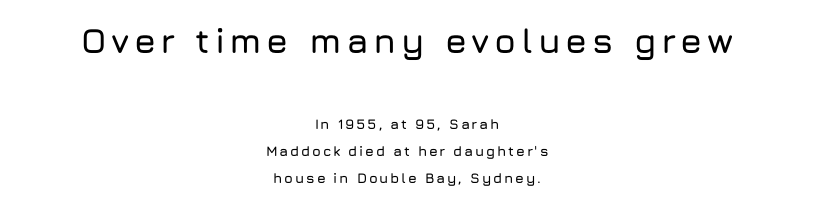
The passage shown is typed in a proportional face where columns would drift. Caption: multi-line text, centered on the measure. The text was rendered using a sans face with plain stroke endings. Bigger letters appear in the top chunk; the bottom chunk is reduced. These lines stand farther apart than default settings would place them.
